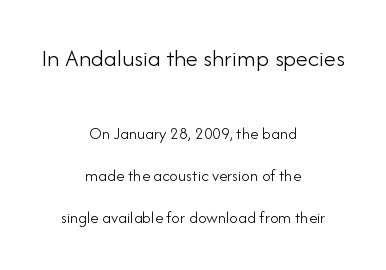
Q: Is the text bold? A: No.
Q: Is the text italic (slanted)? A: No, it is upright.
Q: Is the text underlined? A: No.
Q: How is the paragraph aligned? A: Centered.
Q: Is the spacing between letters normal or unusually wide? A: Normal.
Q: Is the spacing between lines tight, normal or loose? A: Loose.
Q: Which block of text is set in a larger size, the first (top) or the second (bottom)? A: The first (top) one.
